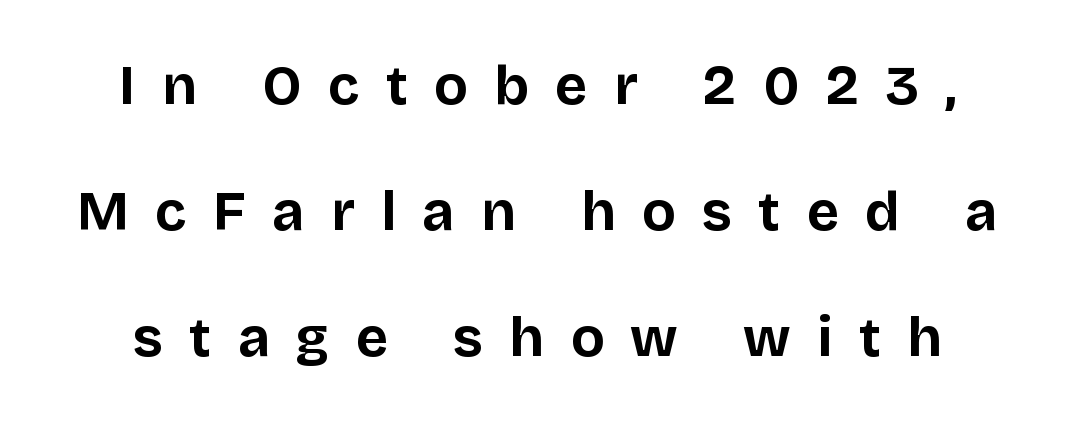
Check under the words: just untouched page. Spacing verdict: proportional, widths tailored to each character. No italicization has been applied; the sample stays upright. Is there much room between lines? Yes — plenty of vertical air separates them. Strong, thick strokes mark this as bold type. Spacing between characters has been opened up far beyond the box default.
